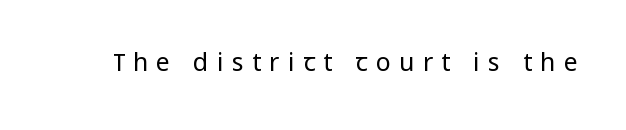
{"italic": "no", "bold": "no", "underline": "no", "letter_spacing": "wide", "letter_spacing_em": 0.33, "glyph_px": 25}
